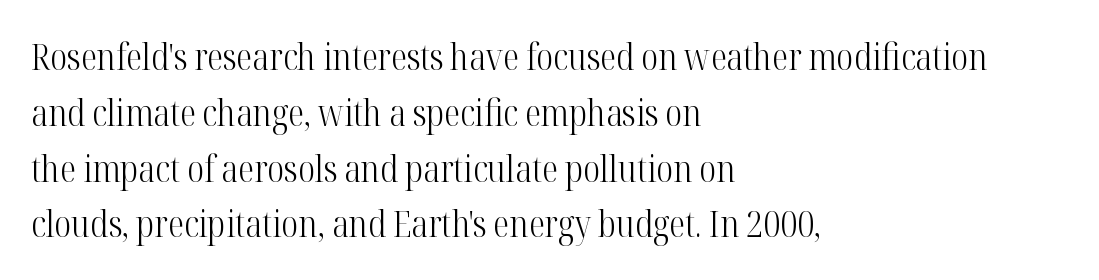
Q: Is the text bold? A: No.
Q: Is the text italic (slanted)? A: No, it is upright.
Q: Is the typeface a serif or a sans-serif typeface? A: Serif.
Q: Is the text underlined? A: No.
Q: How is the paragraph aligned? A: Left-aligned.
Q: Is the spacing between letters normal or unusually wide? A: Normal.
Q: Is the spacing between lines tight, normal or loose? A: Normal.
Q: Width (condensed, normal, or wide)? A: Condensed.
Q: Stroke contrast? A: High.
Q: x-height? A: Medium.
Q: Monospaced? A: No.
